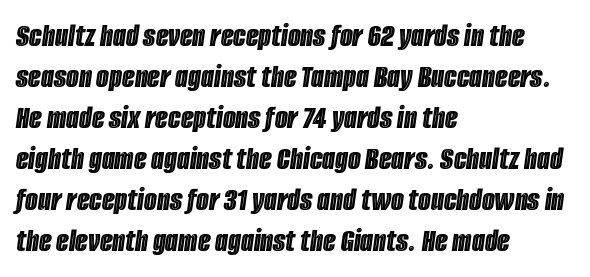
{"italic": "yes", "lean": "right", "slant_degrees": 8, "width": "condensed", "x_height": "large", "monospaced": "no", "underline": "no", "align": "left", "line_spacing_ratio": 1.24, "letter_spacing": "normal", "letter_spacing_em": 0.0, "glyph_px": 33}
